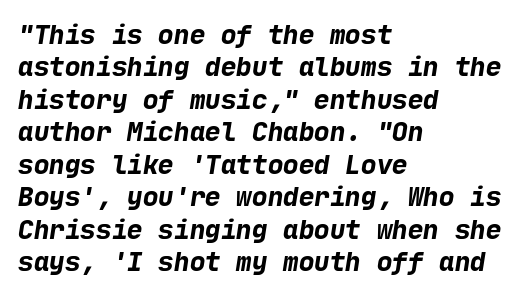
Q: Is the text bold? A: Yes.
Q: Is the text underlined? A: No.
Q: How is the paragraph aligned? A: Left-aligned.
Q: Is the spacing between letters normal or unusually wide? A: Normal.
Q: Is the spacing between lines tight, normal or loose? A: Normal.
